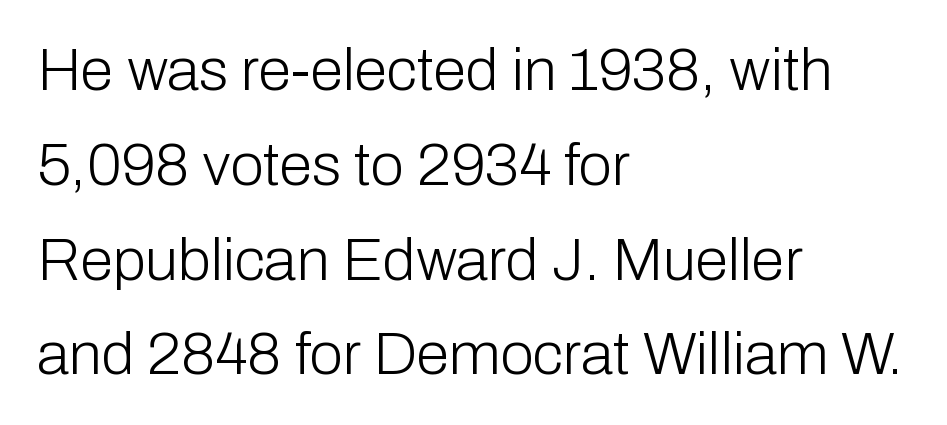
The image shows 60 px light sans-serif type, upright; set left-aligned, normal line spacing (1.58x), normal letter spacing, not underlined; low stroke contrast and a medium x-height.
